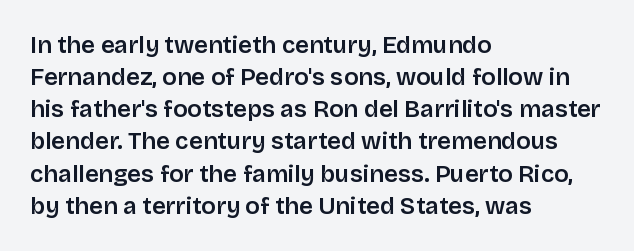
Just letters on the line, the space beneath them empty. Honestly, the row spacing looks completely unremarkable. No italicization has been applied; the sample stays upright. Teacher's note: observe the even left margin — that is flush-left alignment. Glyph-to-glyph distance matches everyday printed text.
